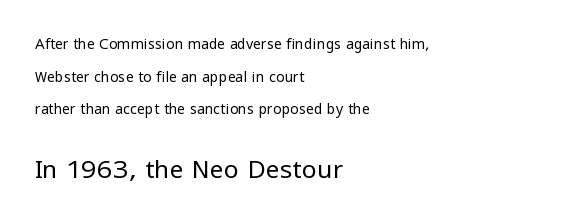
What stands out about the letter spacing? Nothing — it is the standard amount. The rag falls on the right side of this text block. The typesetting does not lean heavy: it is not bold. The type sits square on the baseline with zero lean.
